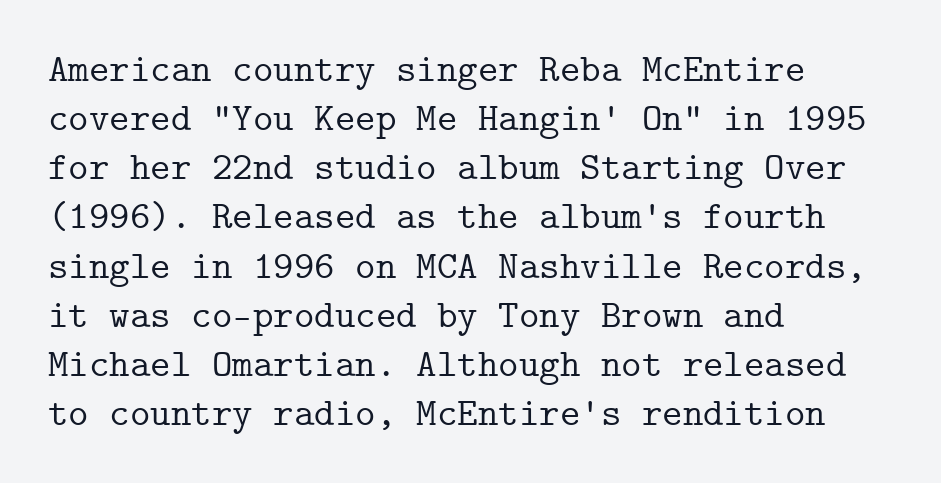
{"serif": "yes", "italic": "no", "width": "normal", "stroke_contrast": "low", "x_height": "medium", "monospaced": "yes", "underline": "no", "align": "left", "line_spacing": "normal", "line_spacing_ratio": 1.26, "letter_spacing": "normal", "letter_spacing_em": 0.0, "glyph_px": 39}
